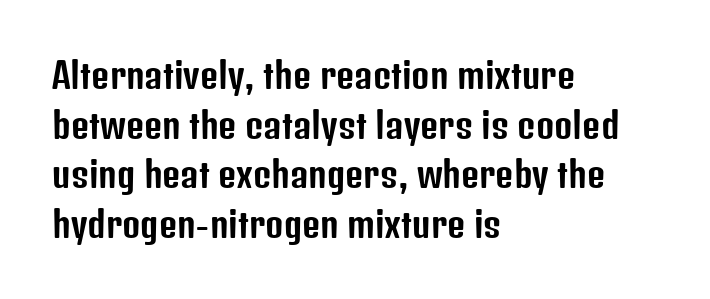
Q: Is the text italic (slanted)? A: No, it is upright.
Q: Is the typeface a serif or a sans-serif typeface? A: Sans-serif.
Q: Is the text underlined? A: No.
Q: How is the paragraph aligned? A: Left-aligned.
Q: Is the spacing between letters normal or unusually wide? A: Normal.
Q: Is the spacing between lines tight, normal or loose? A: Normal.
Q: Width (condensed, normal, or wide)? A: Condensed.
Q: Stroke contrast? A: Low.
Q: x-height? A: Medium.
Q: Monospaced? A: No.
